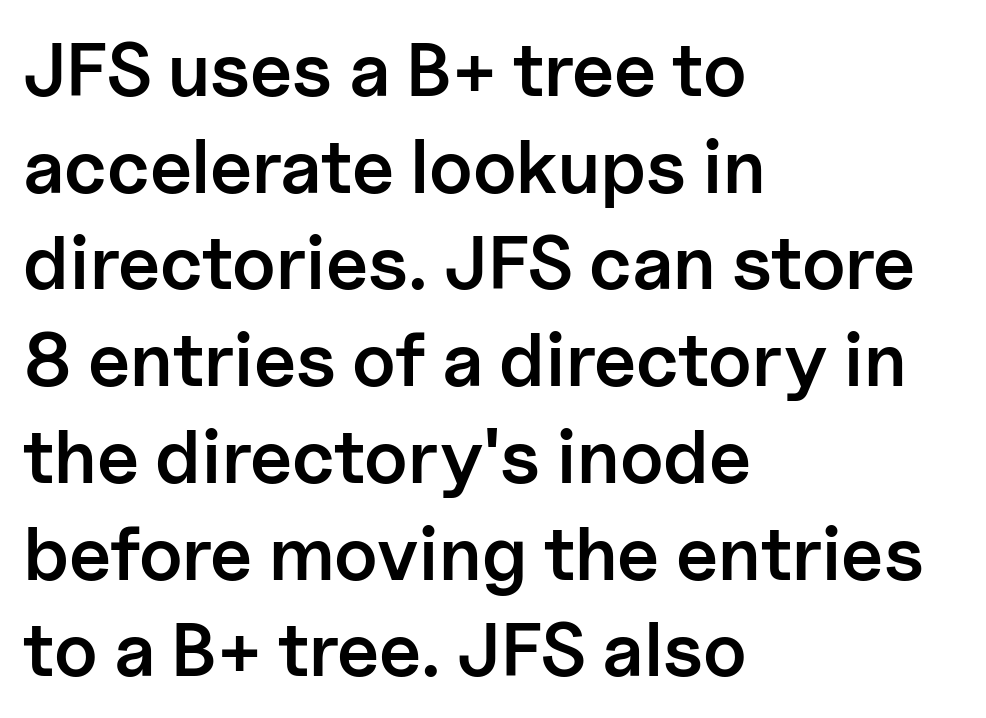
The image shows 75 px semibold sans-serif type, upright; set left-aligned, normal line spacing (1.29x), normal letter spacing, not underlined; low stroke contrast and a medium x-height.
